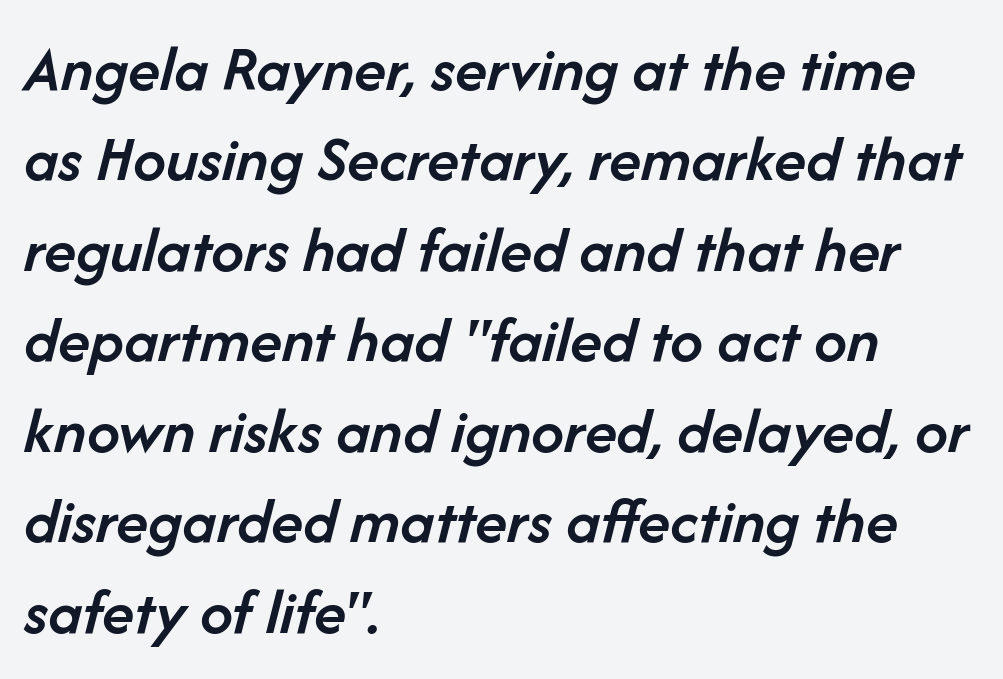
The image shows 66 px semibold type, italic (leaning right); set left-aligned, normal line spacing (1.37x), normal letter spacing, not underlined; low stroke contrast and a medium x-height.
